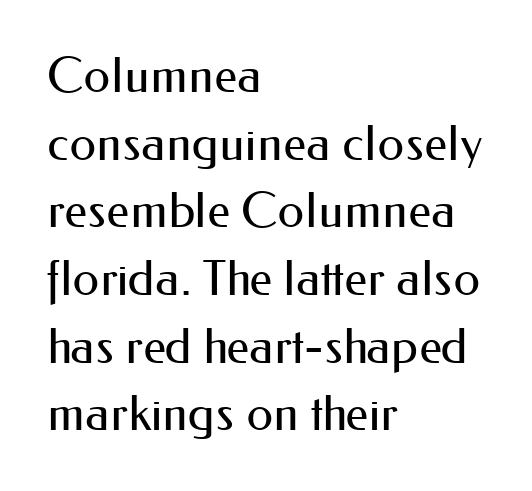
Decoration check: the copy has no underline. The type sits square on the baseline with zero lean. These lines stack with their left ends in a neat column. Is this a fixed-width face? No — the glyphs have proportional, varying widths. Check where the strokes stop: nothing finishes them off — pure sans.
